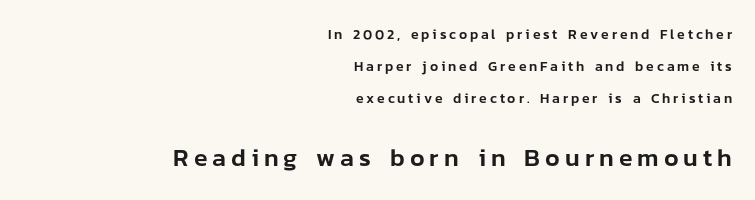
Q: Is the text italic (slanted)? A: No, it is upright.
Q: Is the text underlined? A: No.
Q: How is the paragraph aligned? A: Right-aligned.
Q: Is the spacing between letters normal or unusually wide? A: Unusually wide.
Q: Is the spacing between lines tight, normal or loose? A: Loose.
Q: Which block of text is set in a larger size, the first (top) or the second (bottom)? A: The second (bottom) one.
